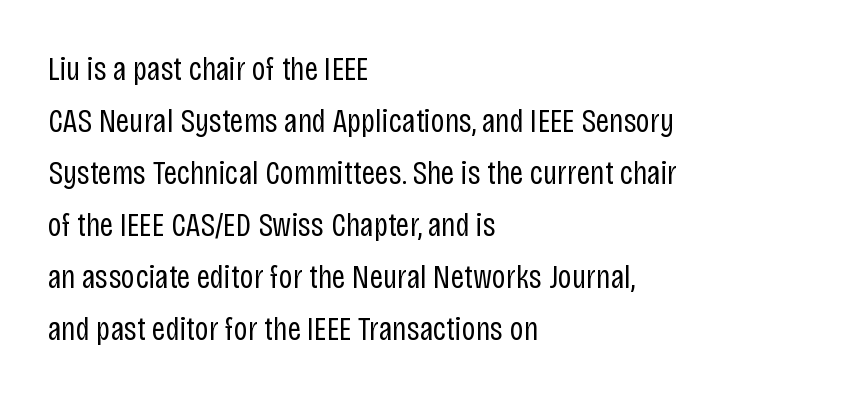
{"serif": "no", "italic": "no", "bold": "no", "weight": "regular", "width": "condensed", "stroke_contrast": "low", "x_height": "large", "monospaced": "no", "underline": "no", "align": "left", "line_spacing": "normal", "line_spacing_ratio": 1.53, "letter_spacing": "normal", "letter_spacing_em": 0.0, "glyph_px": 34}
